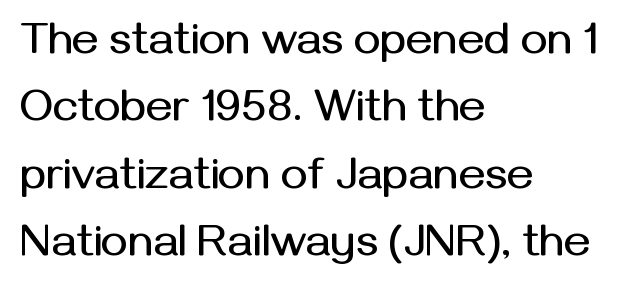
{"serif": "no", "italic": "no", "width": "normal", "stroke_contrast": "medium", "x_height": "medium", "monospaced": "no", "underline": "no", "align": "left", "line_spacing": "normal", "line_spacing_ratio": 1.5, "letter_spacing": "normal", "letter_spacing_em": 0.0, "glyph_px": 45}
